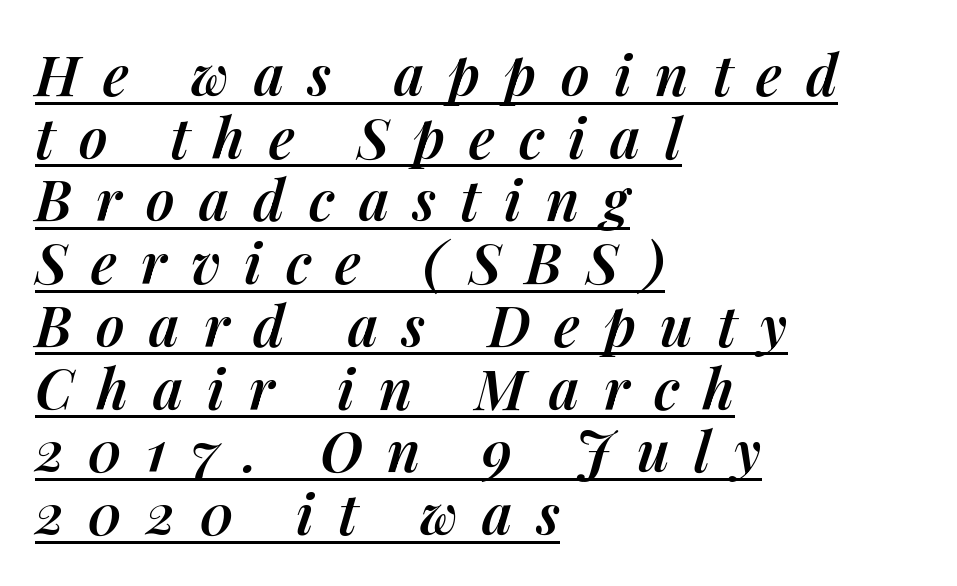
The image shows 56 px semibold type, italic (leaning right); set left-aligned, tight line spacing (1.12x), unusually wide letter spacing (+0.43 em), underlined; medium stroke contrast and a medium x-height.
